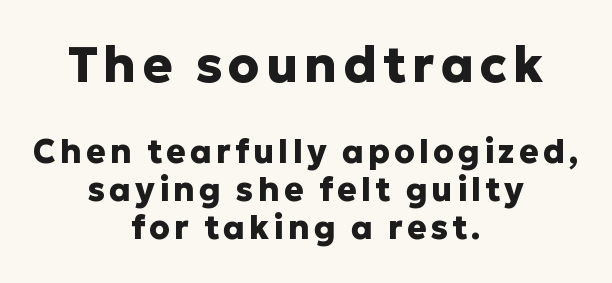
{"serif": "no", "italic": "no", "bold": "yes", "weight": "heavy", "width": "normal", "stroke_contrast": "low", "x_height": "medium", "monospaced": "no", "underline": "no", "align": "center", "line_spacing": "tight", "line_spacing_ratio": 1.15, "larger_block": "first", "size_ratio": 1.52, "glyph_px": 50}
